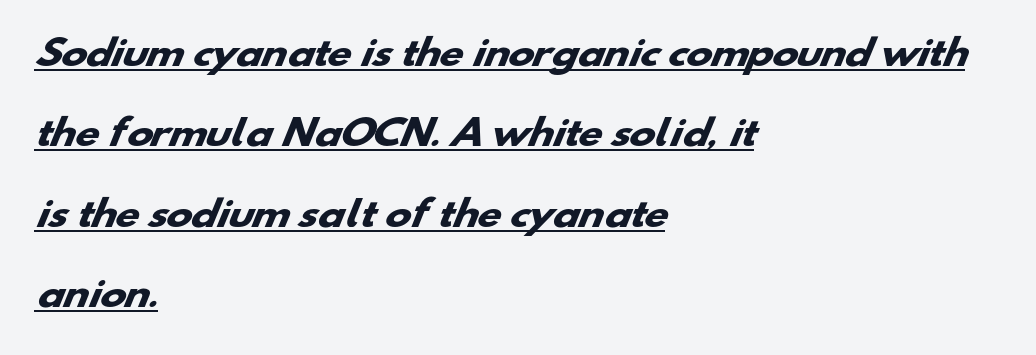
Nothing unusual about the tracking: characters are spaced as the font intends. A typesetter would call this proportional, since set widths differ per character. Baseline-to-baseline distance is far greater than the letter height. Underline: present. In CSS terms this would be text-align: left. In terms of weight, the rendering is a true, heavy bold.
